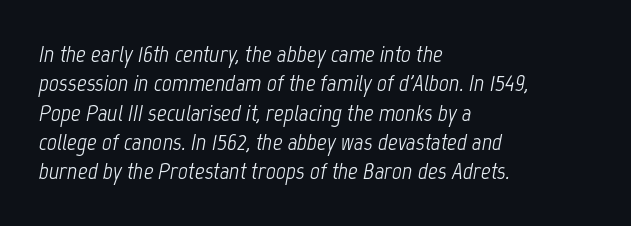
Q: Is the text bold? A: No.
Q: Is the text italic (slanted)? A: Yes, it leans right by about 12 degrees.
Q: Is the text underlined? A: No.
Q: How is the paragraph aligned? A: Left-aligned.
Q: Is the spacing between letters normal or unusually wide? A: Normal.
